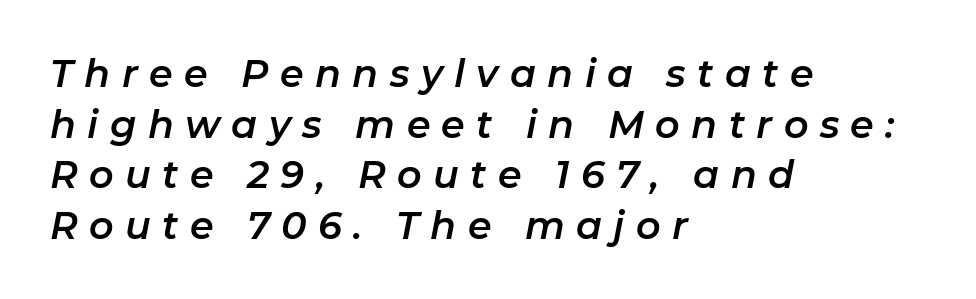
Q: Is the text italic (slanted)? A: Yes, it leans right by about 11 degrees.
Q: Is the text underlined? A: No.
Q: How is the paragraph aligned? A: Left-aligned.
Q: Is the spacing between letters normal or unusually wide? A: Unusually wide.
Q: Is the spacing between lines tight, normal or loose? A: Normal.
Q: Width (condensed, normal, or wide)? A: Normal.
Q: Stroke contrast? A: Low.
Q: x-height? A: Medium.
Q: Monospaced? A: No.
